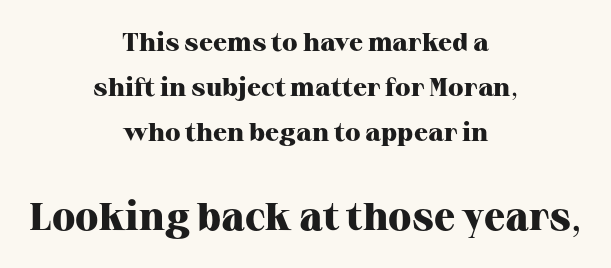
Q: Is the text bold? A: Yes.
Q: Is the text italic (slanted)? A: No, it is upright.
Q: Is the typeface a serif or a sans-serif typeface? A: Serif.
Q: Is the text underlined? A: No.
Q: How is the paragraph aligned? A: Centered.
Q: Is the spacing between letters normal or unusually wide? A: Normal.
Q: Which block of text is set in a larger size, the first (top) or the second (bottom)? A: The second (bottom) one.
Q: Width (condensed, normal, or wide)? A: Normal.
Q: Stroke contrast? A: High.
Q: x-height? A: Medium.
Q: Monospaced? A: No.
